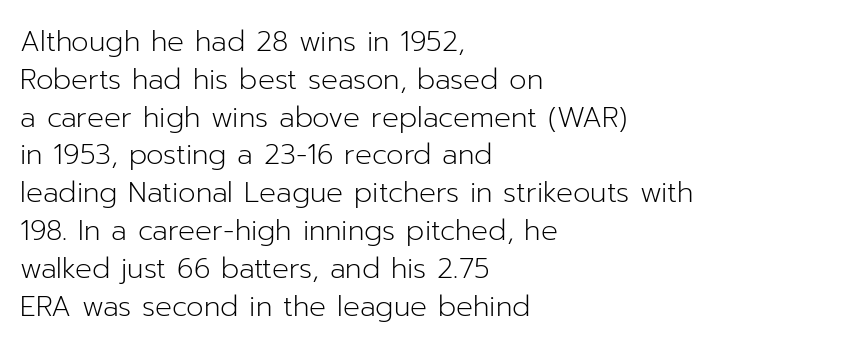
Q: Is the text bold? A: No.
Q: Is the text italic (slanted)? A: No, it is upright.
Q: Is the typeface a serif or a sans-serif typeface? A: Sans-serif.
Q: Is the text underlined? A: No.
Q: How is the paragraph aligned? A: Left-aligned.
Q: Is the spacing between letters normal or unusually wide? A: Normal.
Q: Is the spacing between lines tight, normal or loose? A: Normal.
Q: Width (condensed, normal, or wide)? A: Normal.
Q: Stroke contrast? A: Low.
Q: x-height? A: Medium.
Q: Monospaced? A: No.
